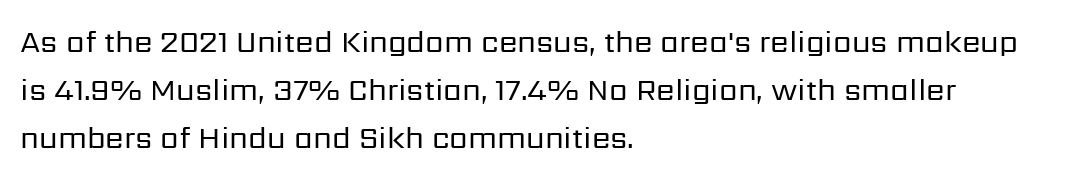
Q: Is the text bold? A: No.
Q: Is the text italic (slanted)? A: No, it is upright.
Q: Is the typeface a serif or a sans-serif typeface? A: Sans-serif.
Q: Is the text underlined? A: No.
Q: How is the paragraph aligned? A: Left-aligned.
Q: Is the spacing between letters normal or unusually wide? A: Normal.
Q: Is the spacing between lines tight, normal or loose? A: Normal.
Q: Width (condensed, normal, or wide)? A: Normal.
Q: Stroke contrast? A: Low.
Q: x-height? A: Medium.
Q: Monospaced? A: No.
